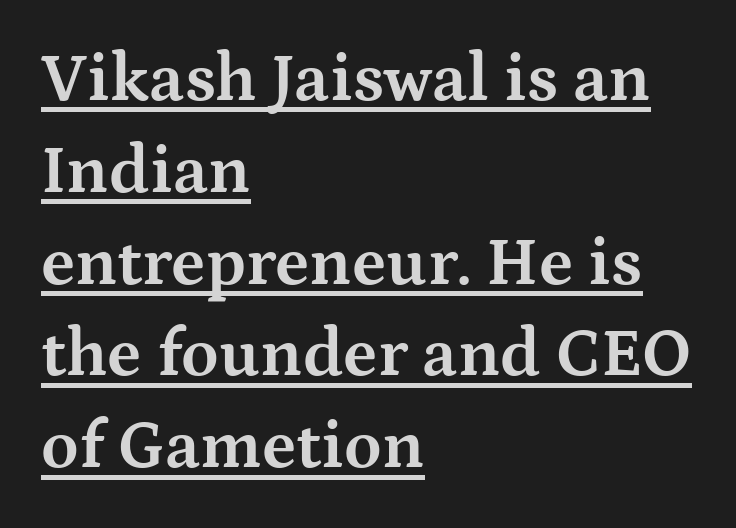
{"serif": "yes", "italic": "no", "bold": "yes", "weight": "bold", "width": "wide", "stroke_contrast": "medium", "x_height": "medium", "monospaced": "no", "underline": "yes", "align": "left", "line_spacing": "normal", "line_spacing_ratio": 1.35, "letter_spacing": "normal", "letter_spacing_em": 0.0, "glyph_px": 68}
